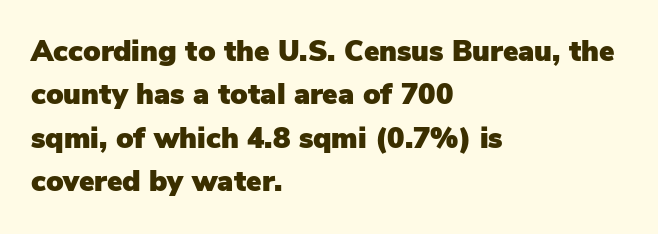
Successive baselines arrive at the customary interval. Characters follow at the spacing the type designer built in. The space directly below the letters is spotless. I'd call this a sans setting — the letters go barefoot. Each line starts at the same left margin while the right side varies. Posture: straight, roman, zero tilt.
